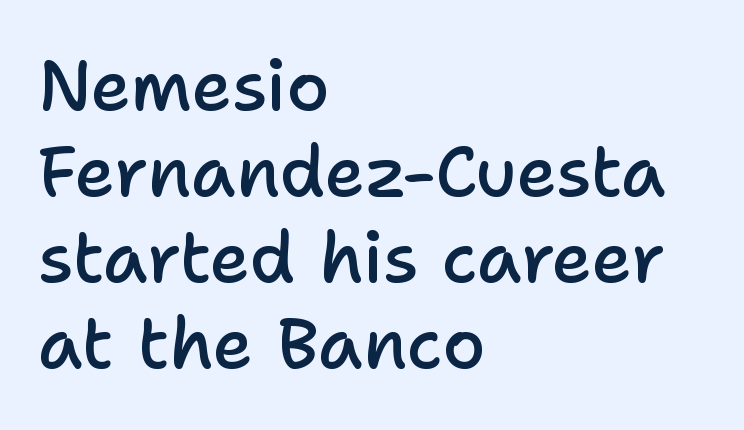
Q: Is the text bold? A: Semi-bold.
Q: Is the text italic (slanted)? A: No, it is upright.
Q: Is the typeface a serif or a sans-serif typeface? A: Sans-serif.
Q: Is the text underlined? A: No.
Q: How is the paragraph aligned? A: Left-aligned.
Q: Is the spacing between letters normal or unusually wide? A: Normal.
Q: Width (condensed, normal, or wide)? A: Normal.
Q: Stroke contrast? A: Low.
Q: x-height? A: Medium.
Q: Monospaced? A: No.
